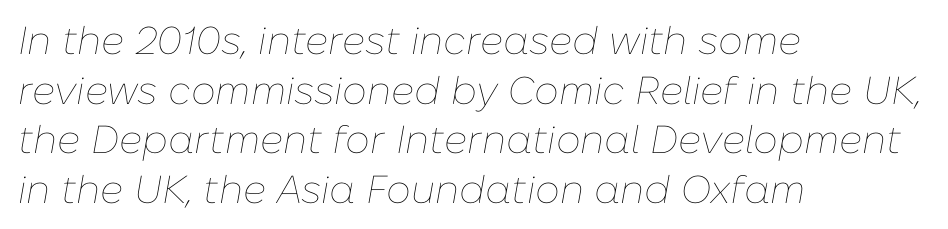
The image shows 39 px thin type, italic (leaning right); set left-aligned, normal line spacing (1.27x), normal letter spacing, not underlined; low stroke contrast and a medium x-height.
